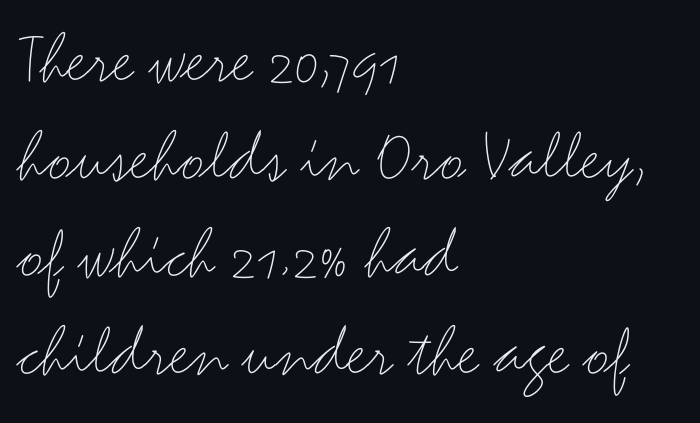
The image shows 74 px thin, wide sans-serif type; set left-aligned, normal line spacing (1.32x), normal letter spacing, not underlined; medium stroke contrast and a small x-height.
